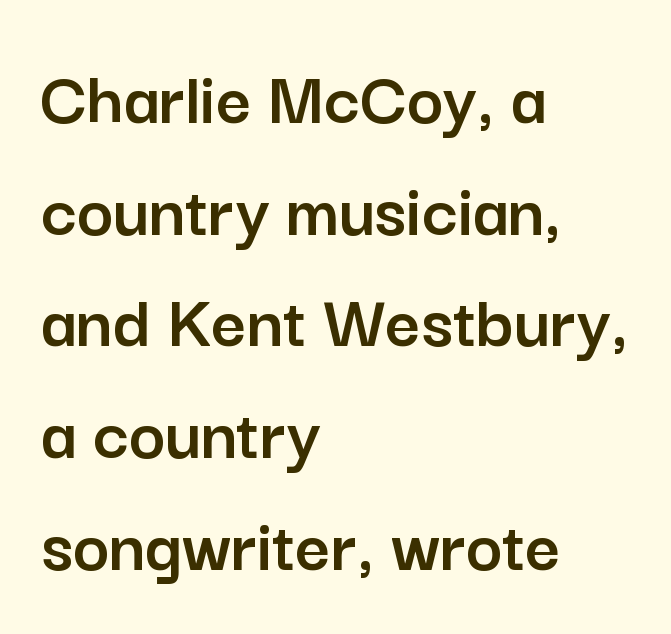
The image shows 77 px sans-serif type, upright; set left-aligned, normal line spacing (1.45x), normal letter spacing, not underlined; low stroke contrast and a medium x-height.
